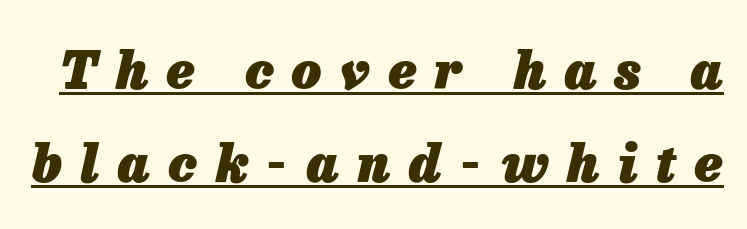
{"italic": "yes", "lean": "right", "slant_degrees": 13, "bold": "yes", "weight": "heavy", "width": "normal", "stroke_contrast": "low", "x_height": "medium", "monospaced": "no", "underline": "yes", "line_spacing_ratio": 1.78, "letter_spacing": "wide", "letter_spacing_em": 0.36, "glyph_px": 52}
